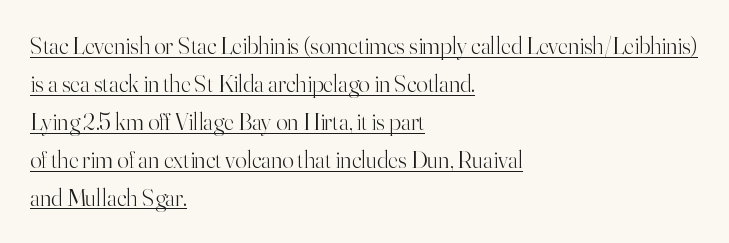
This rendering uses left alignment, leaving the right contour irregular. The rendering uses a moderate line-height, typical for paragraphs. Decoration check: the copy is underlined. Nope, not italic — everything's standing straight. The font is comparable to plain body text, perhaps lighter.
